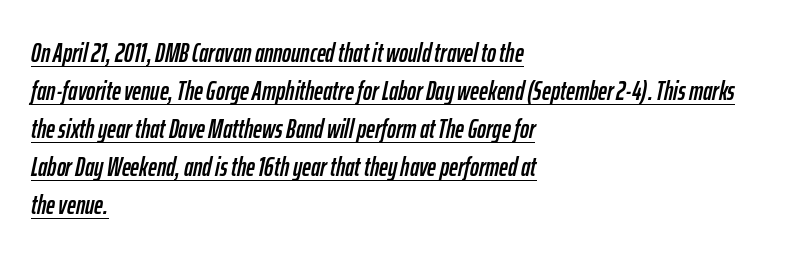
The image shows 27 px text type, italic (leaning right); set left-aligned, normal line spacing (1.41x), normal letter spacing, underlined.
